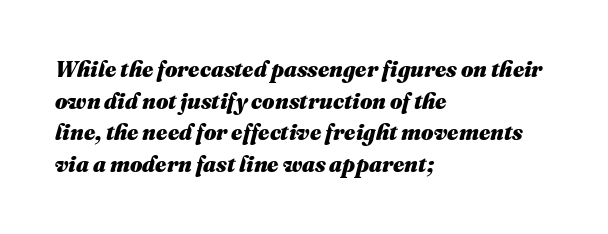
The image shows 22 px bold type, italic (leaning right); set left-aligned, normal line spacing (1.44x), normal letter spacing, not underlined.
